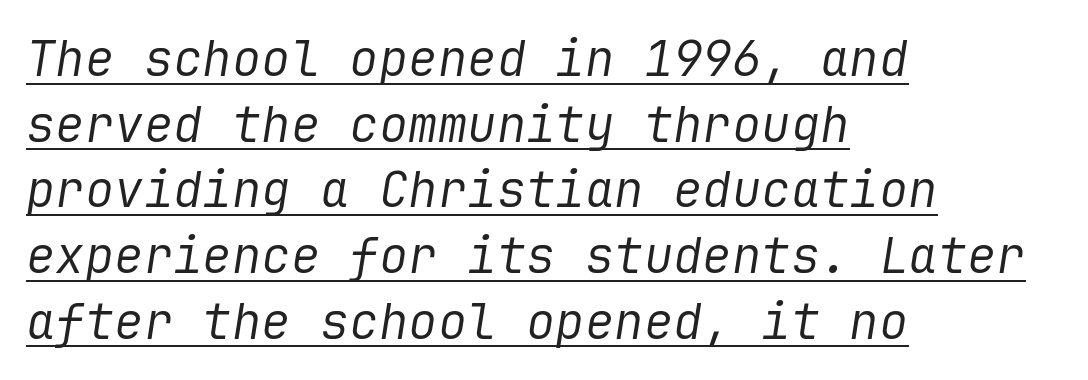
{"italic": "yes", "lean": "right", "slant_degrees": 9, "bold": "no", "weight": "regular", "width": "normal", "stroke_contrast": "low", "x_height": "medium", "underline": "yes", "align": "left", "line_spacing": "normal", "line_spacing_ratio": 1.34, "letter_spacing": "normal", "letter_spacing_em": 0.0, "glyph_px": 49}
